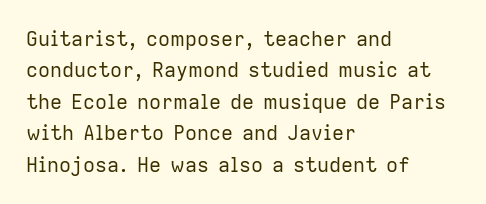
The image shows 20 px text type, upright; set left-aligned, normal line spacing (1.57x), normal letter spacing, not underlined.
